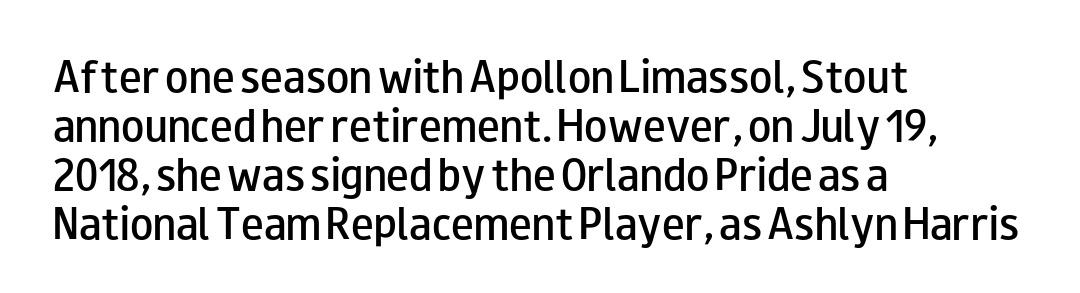
{"serif": "no", "italic": "no", "bold": "semi", "weight": "semibold", "width": "wide", "stroke_contrast": "low", "x_height": "small", "monospaced": "no", "underline": "no", "align": "left", "line_spacing": "normal", "line_spacing_ratio": 1.29, "letter_spacing": "normal", "letter_spacing_em": 0.0, "glyph_px": 38}
